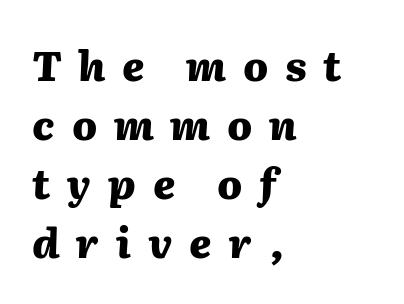
The image shows 41 px heavy type, italic (leaning right); set left-aligned, normal line spacing (1.44x), unusually wide letter spacing (+0.41 em), not underlined; medium stroke contrast and a medium x-height.
